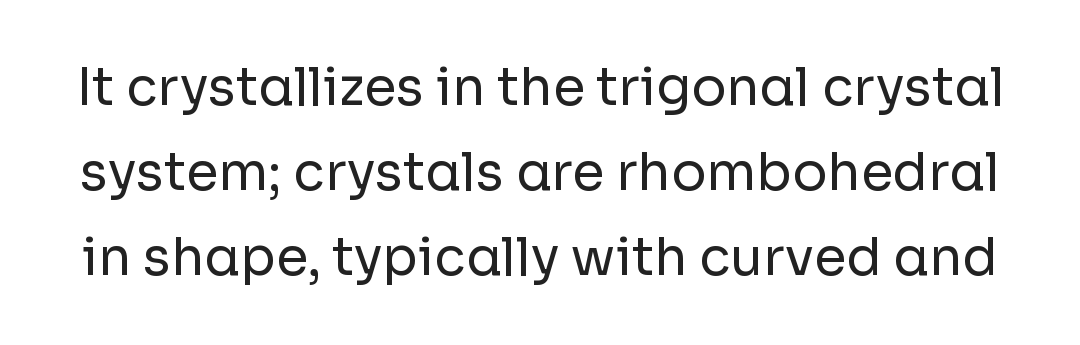
The image shows 52 px regular-weight sans-serif type, upright; set normal line spacing (1.63x), normal letter spacing, not underlined; low stroke contrast and a medium x-height.
